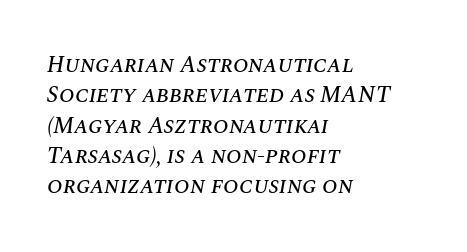
{"italic": "yes", "lean": "right", "slant_degrees": 10, "underline": "no", "align": "left", "line_spacing": "normal", "line_spacing_ratio": 1.32, "letter_spacing": "normal", "letter_spacing_em": 0.0, "glyph_px": 23}
